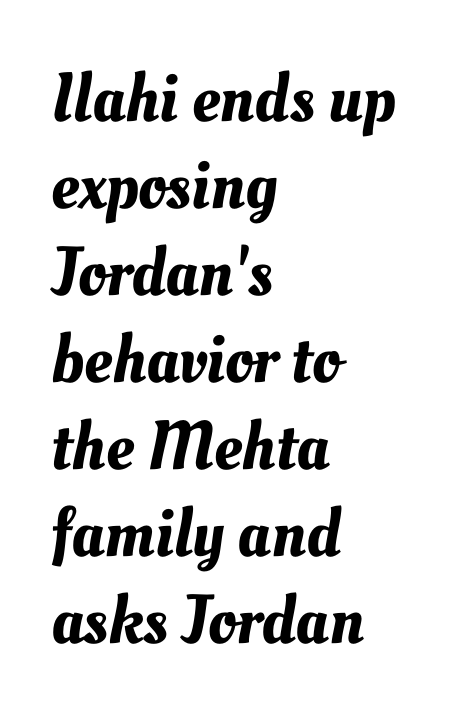
Is this a fixed-width face? No — the glyphs have proportional, varying widths. Glance below the letters and you will spot only blank space. Regarding leading, the lines here are spaced in the standard way. Casual observation: everything's shoved over to the left.
